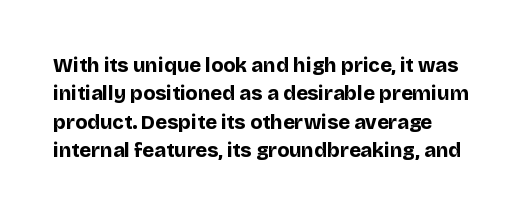
The image shows 20 px bold type, upright; set left-aligned, normal line spacing (1.42x), normal letter spacing, not underlined.
